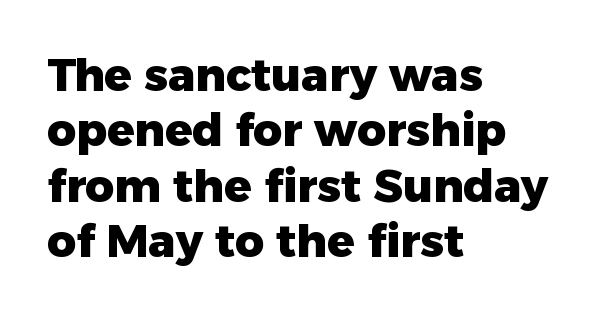
Q: Is the text bold? A: Yes.
Q: Is the text italic (slanted)? A: No, it is upright.
Q: Is the typeface a serif or a sans-serif typeface? A: Sans-serif.
Q: Is the text underlined? A: No.
Q: How is the paragraph aligned? A: Left-aligned.
Q: Is the spacing between letters normal or unusually wide? A: Normal.
Q: Width (condensed, normal, or wide)? A: Normal.
Q: Stroke contrast? A: Low.
Q: x-height? A: Medium.
Q: Monospaced? A: No.
